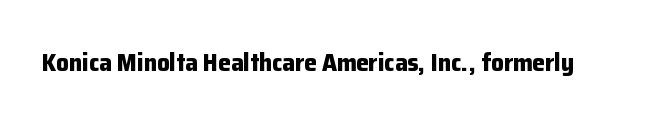
{"italic": "no", "bold": "yes", "underline": "no", "letter_spacing": "normal", "letter_spacing_em": 0.0, "glyph_px": 25}
